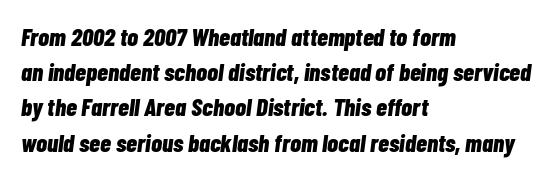
The image shows 25 px bold type, italic (leaning right); set left-aligned, normal line spacing (1.41x), normal letter spacing, not underlined.
